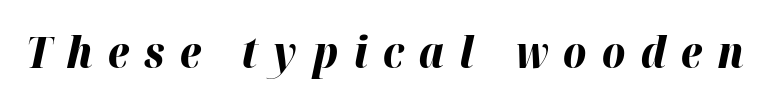
Q: Is the text bold? A: Yes.
Q: Is the text italic (slanted)? A: Yes, it leans right by about 12 degrees.
Q: Is the text underlined? A: No.
Q: Is the spacing between letters normal or unusually wide? A: Unusually wide.
Q: Width (condensed, normal, or wide)? A: Normal.
Q: Stroke contrast? A: High.
Q: x-height? A: Medium.
Q: Monospaced? A: No.
